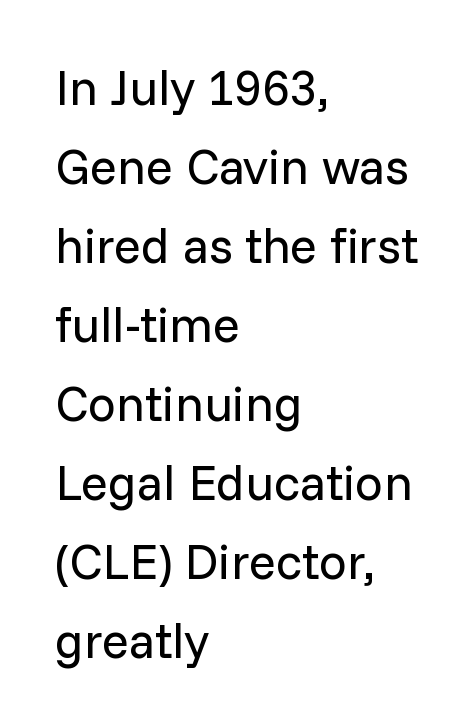
The gap between lines stays unmarked. The letters advance in unequal steps, a hallmark of proportional type. The rows are spaced the way most documents space them. The typesetter chose a ragged-right arrangement here.
